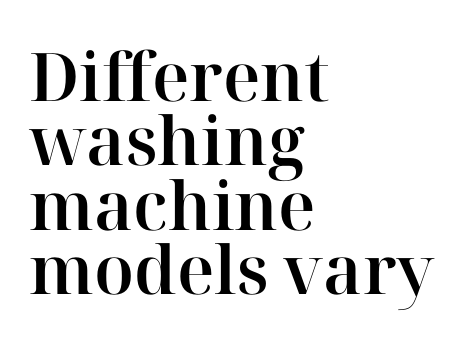
The image shows 67 px serif type, upright; set left-aligned, tight line spacing (0.96x), normal letter spacing, not underlined; high stroke contrast and a medium x-height.
